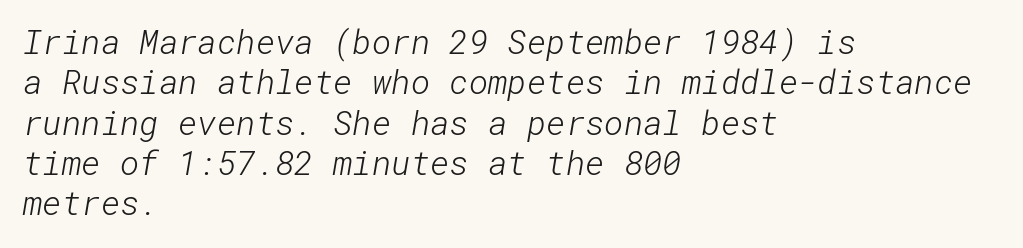
The image shows 33 px light sans-serif type; set left-aligned, line spacing 1.22x, normal letter spacing, not underlined; low stroke contrast and a medium x-height.
